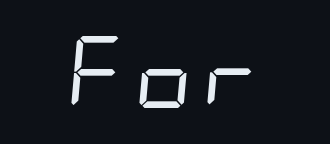
{"serif": "no", "bold": "no", "weight": "regular", "width": "condensed", "stroke_contrast": "low", "x_height": "large", "underline": "no", "letter_spacing": "normal", "letter_spacing_em": 0.0, "glyph_px": 72}
